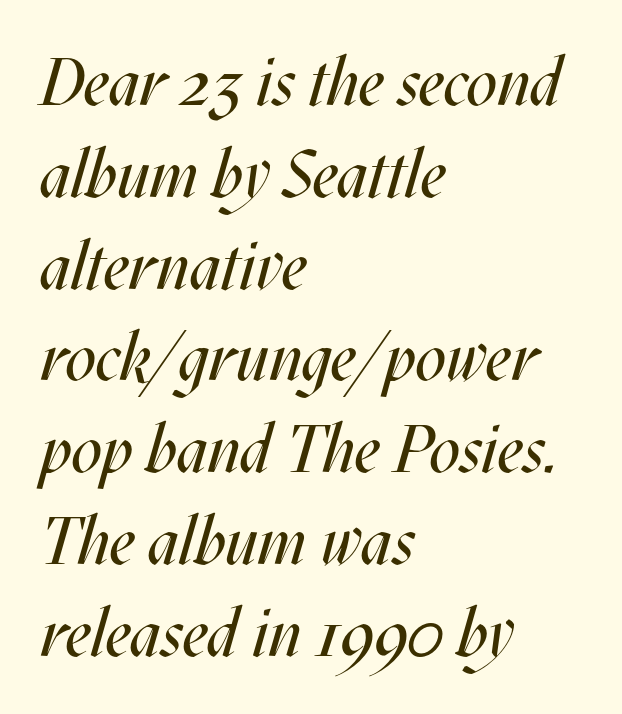
{"italic": "yes", "lean": "right", "slant_degrees": 17, "bold": "no", "weight": "regular", "width": "condensed", "stroke_contrast": "medium", "x_height": "large", "monospaced": "no", "underline": "no", "align": "left", "line_spacing": "normal", "line_spacing_ratio": 1.37, "letter_spacing": "normal", "letter_spacing_em": 0.0, "glyph_px": 67}
